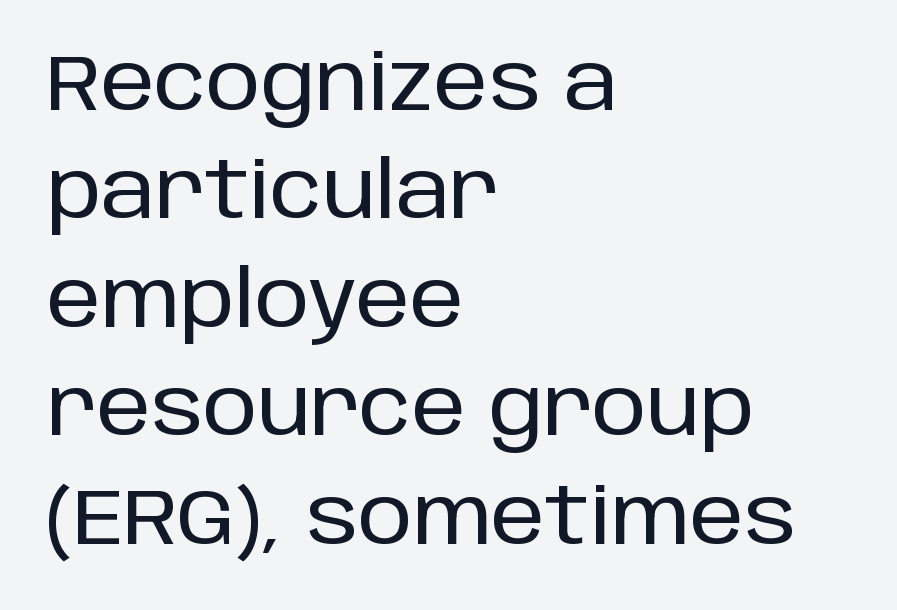
The image shows 78 px sans-serif type, upright; set left-aligned, normal line spacing (1.39x), normal letter spacing, not underlined; low stroke contrast and a large x-height.
